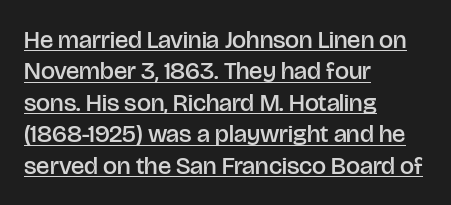
Strokes here are thickened, but only to semibold level. What stands out about the letter spacing? Nothing — it is the standard amount. Regarding leading, the lines here are spaced in the standard way. In terms of posture, this sample is upright. Visually the block forms a straight wall on the left and a jagged coastline on the right. The glyphs are accompanied by a horizontal stroke just below them.
